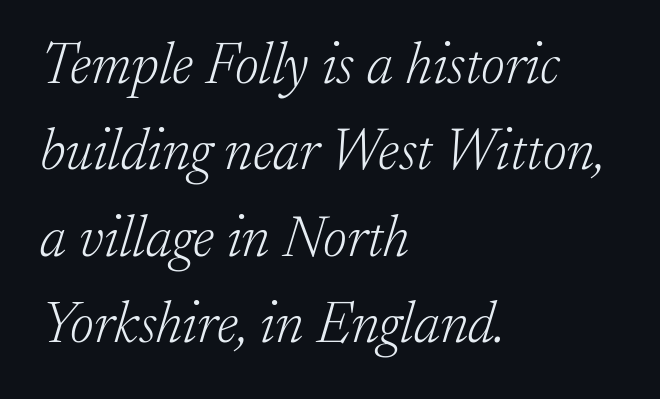
{"serif": "yes", "italic": "yes", "lean": "right", "slant_degrees": 17, "bold": "no", "weight": "light", "width": "normal", "stroke_contrast": "low", "x_height": "small", "monospaced": "no", "underline": "no", "align": "left", "line_spacing": "normal", "line_spacing_ratio": 1.49, "letter_spacing": "normal", "letter_spacing_em": 0.0, "glyph_px": 58}
